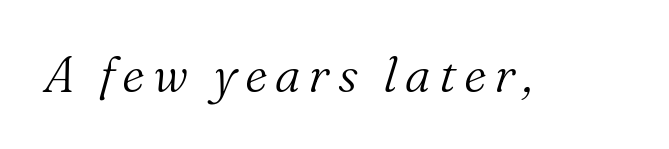
The image shows 49 px light serif type, italic (leaning right); set not underlined; medium stroke contrast and a medium x-height.
